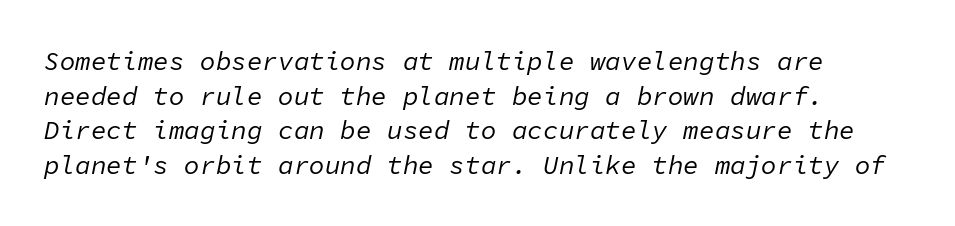
Honestly, the row spacing looks completely unremarkable. These lines were composed using italics. Unmarked baselines from the first word to the last. Summary of weight: not heavy and not bold.
